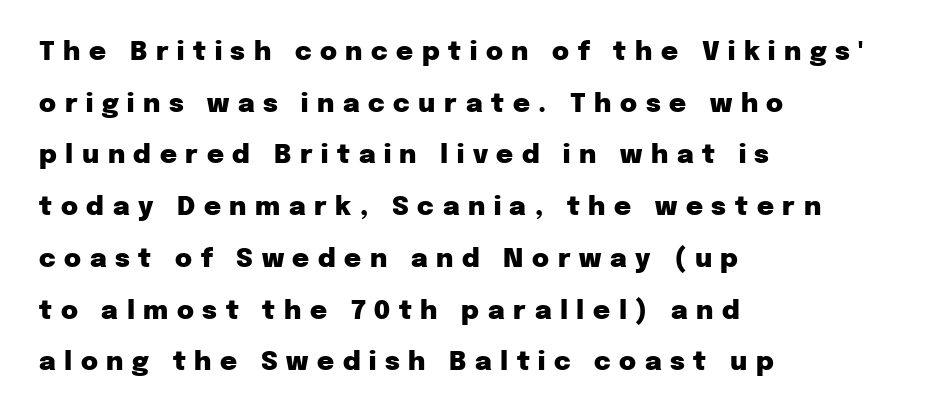
The image shows 26 px bold type, upright; set left-aligned, loose line spacing (1.99x), unusually wide letter spacing (+0.33 em), not underlined.
